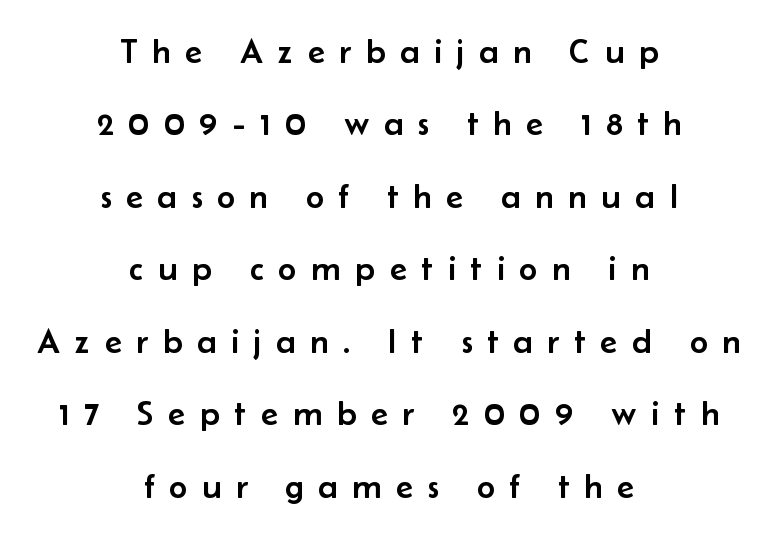
The tracking jumps out immediately: characters are airy and widely separated. Each new line begins a long way beneath the previous one. You could not count columns in this text — the font is proportionally spaced. The space directly below the letters is spotless. Do the letters lean? They stand straight.
